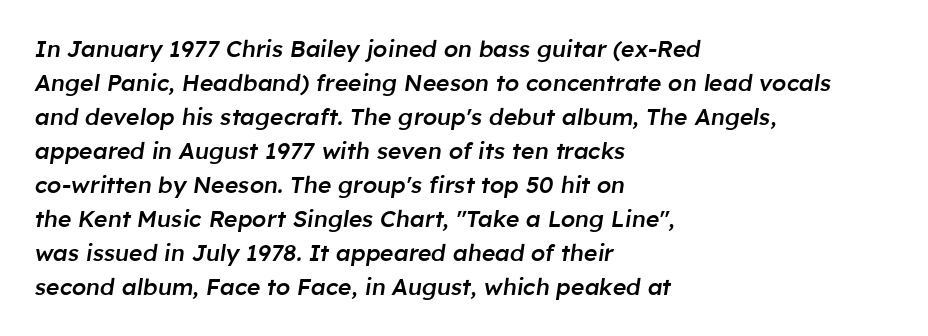
Q: Is the text bold? A: Semi-bold.
Q: Is the text italic (slanted)? A: Yes, it leans right by about 8 degrees.
Q: Is the text underlined? A: No.
Q: How is the paragraph aligned? A: Left-aligned.
Q: Is the spacing between letters normal or unusually wide? A: Normal.
Q: Is the spacing between lines tight, normal or loose? A: Normal.
